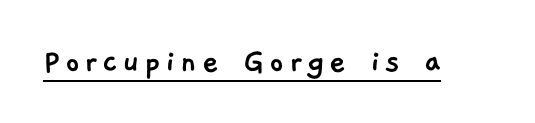
{"serif": "no", "width": "normal", "stroke_contrast": "low", "x_height": "medium", "monospaced": "no", "underline": "yes", "glyph_px": 36}
